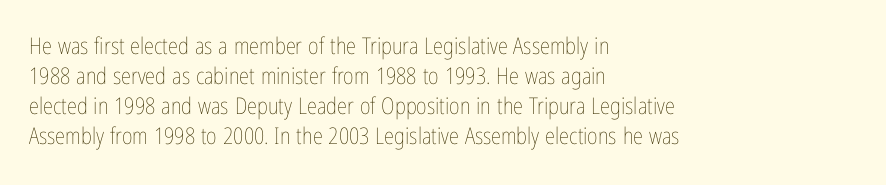
{"italic": "no", "bold": "no", "underline": "no", "align": "left", "line_spacing": "normal", "line_spacing_ratio": 1.31, "letter_spacing": "normal", "letter_spacing_em": 0.0, "glyph_px": 23}
